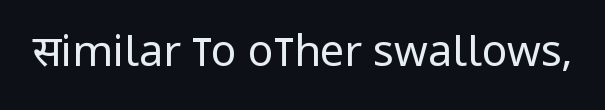
{"serif": "no", "italic": "no", "bold": "no", "weight": "regular", "width": "condensed", "stroke_contrast": "low", "x_height": "large", "monospaced": "no", "underline": "no", "letter_spacing": "normal", "letter_spacing_em": 0.0, "glyph_px": 43}
